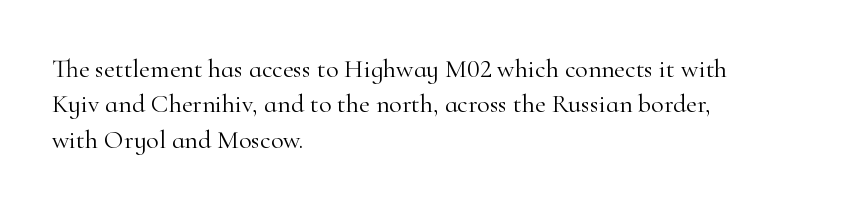
Vertically, the passage feels balanced, rows spaced as you'd expect. No italicization has been applied; the sample stays upright. A bare baseline throughout the passage. Think standard paragraph weight, or any step lighter than that.
